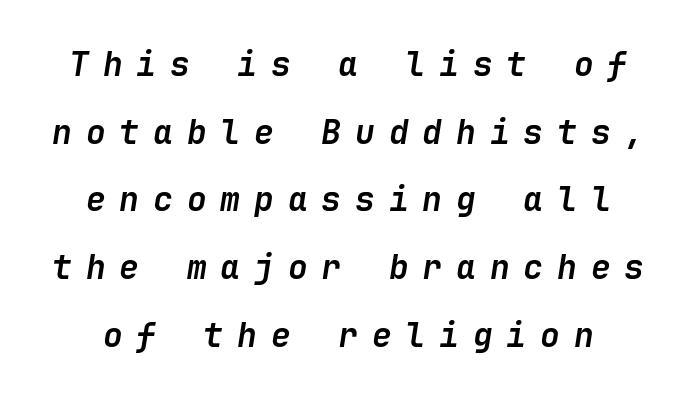
Q: Is the text bold? A: Yes.
Q: Is the text italic (slanted)? A: Yes, it leans right by about 9 degrees.
Q: Is the text underlined? A: No.
Q: Is the spacing between letters normal or unusually wide? A: Unusually wide.
Q: Is the spacing between lines tight, normal or loose? A: Loose.
Q: Width (condensed, normal, or wide)? A: Normal.
Q: Stroke contrast? A: Low.
Q: x-height? A: Medium.
